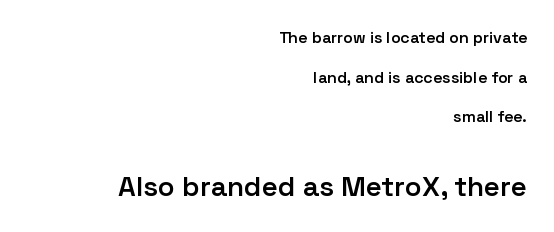
{"serif": "no", "italic": "no", "bold": "semi", "weight": "semibold", "width": "normal", "stroke_contrast": "low", "x_height": "medium", "monospaced": "no", "underline": "no", "align": "right", "line_spacing": "loose", "line_spacing_ratio": 2.47, "letter_spacing": "normal", "letter_spacing_em": 0.0, "larger_block": "second", "size_ratio": 1.75, "glyph_px": 28}
